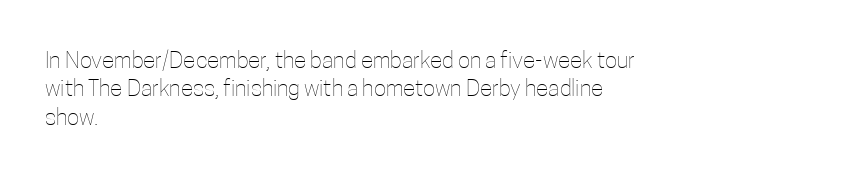
{"italic": "no", "bold": "no", "underline": "no", "align": "left", "line_spacing_ratio": 1.23, "letter_spacing": "normal", "letter_spacing_em": 0.0, "glyph_px": 23}
